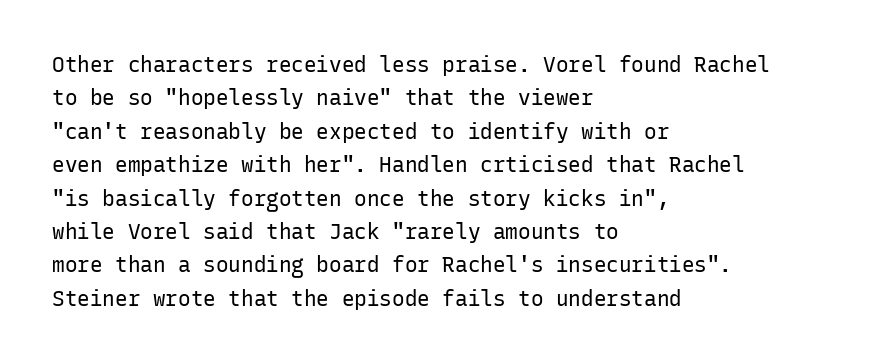
How would I describe the line gaps? Plain and ordinary. Weight: in the light-to-regular range. The type is set solid horizontally, with unmodified tracking. The lines are quadded left.
